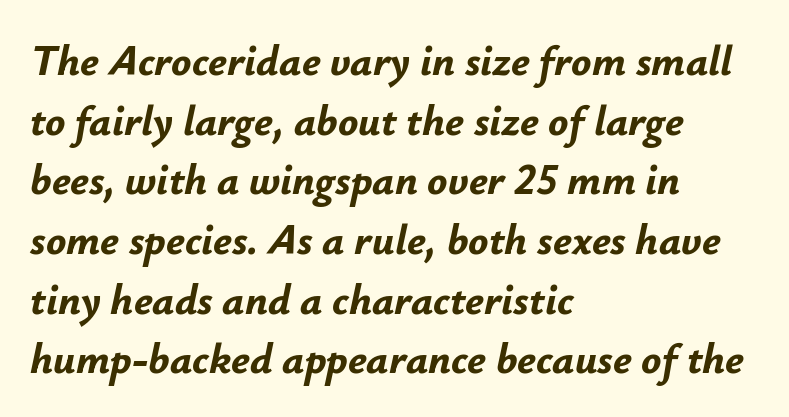
The image shows 42 px bold type, italic (leaning right); set left-aligned, normal line spacing (1.42x), normal letter spacing, not underlined; low stroke contrast and a small x-height.
